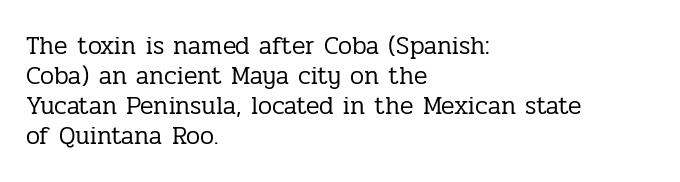
Stem width sits at or under what a default text font uses. Rendered with straight, roman letterforms. In CSS terms this would be text-align: left. Is the letter spacing exaggerated? No — it looks like the ordinary default.
